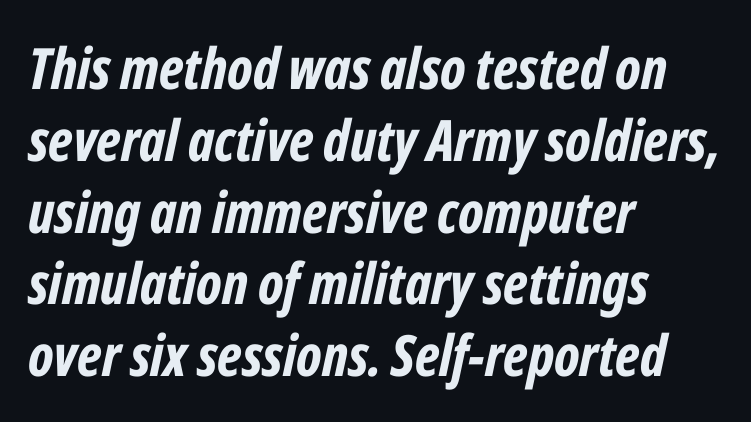
Q: Is the text bold? A: Yes.
Q: Is the text italic (slanted)? A: Yes, it leans right by about 12 degrees.
Q: Is the text underlined? A: No.
Q: How is the paragraph aligned? A: Left-aligned.
Q: Is the spacing between letters normal or unusually wide? A: Normal.
Q: Is the spacing between lines tight, normal or loose? A: Normal.
Q: Width (condensed, normal, or wide)? A: Condensed.
Q: Stroke contrast? A: Low.
Q: x-height? A: Medium.
Q: Monospaced? A: No.
